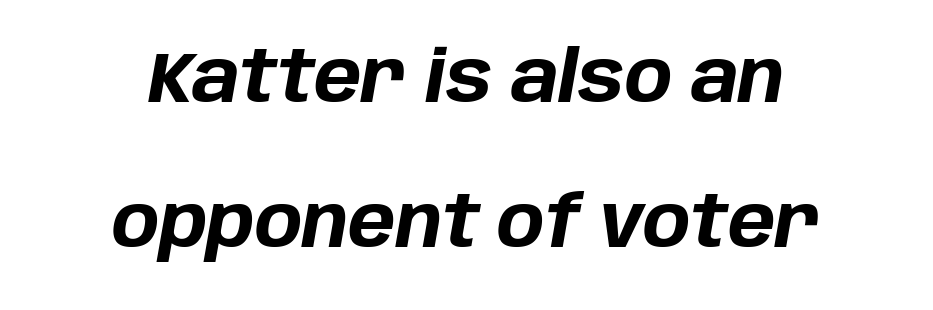
The image shows 71 px bold type, italic (leaning right); set centered, loose line spacing (2.04x), normal letter spacing, not underlined; low stroke contrast and a large x-height.
